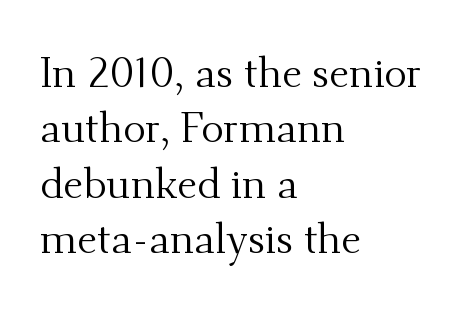
Normally led — the rows are evenly, conventionally spaced. The characters display serif detailing at their extremities. This sample has the flowing, uneven cadence of proportional lettering. Underlining? Definitely not there.
